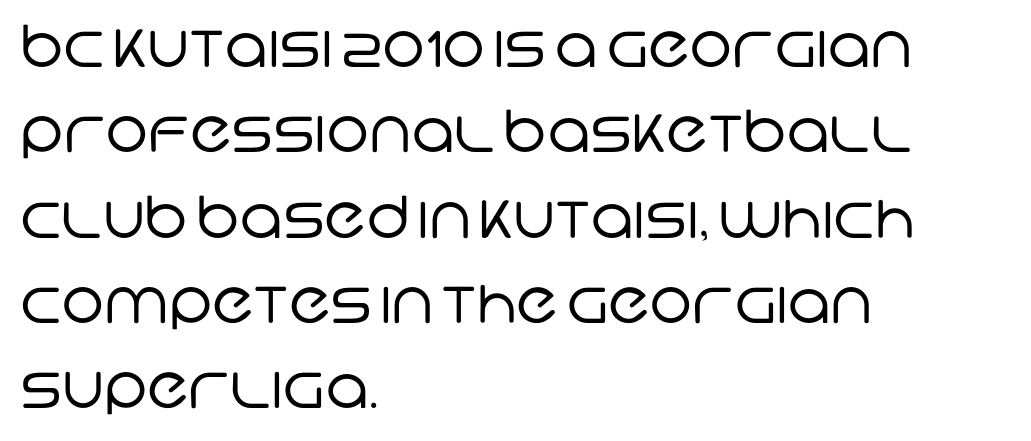
Q: Is the text bold? A: No.
Q: Is the typeface a serif or a sans-serif typeface? A: Sans-serif.
Q: Is the text underlined? A: No.
Q: How is the paragraph aligned? A: Left-aligned.
Q: Is the spacing between letters normal or unusually wide? A: Normal.
Q: Is the spacing between lines tight, normal or loose? A: Normal.
Q: Width (condensed, normal, or wide)? A: Normal.
Q: Stroke contrast? A: Low.
Q: x-height? A: Large.
Q: Monospaced? A: No.
